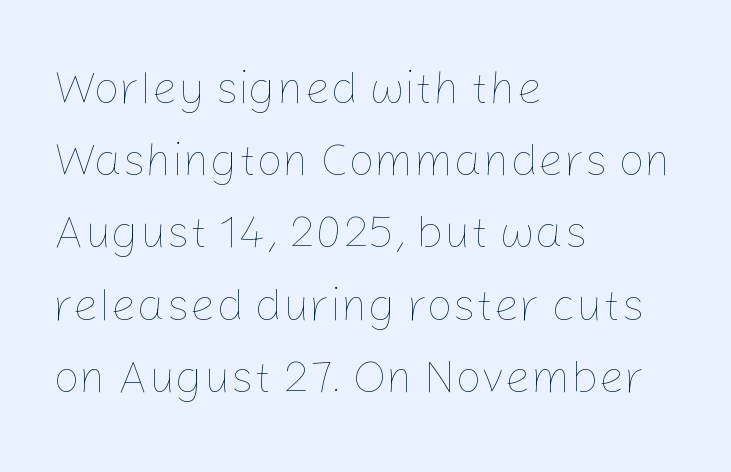
{"italic": "no", "bold": "no", "weight": "thin", "width": "normal", "stroke_contrast": "low", "x_height": "medium", "monospaced": "no", "underline": "no", "align": "left", "line_spacing": "normal", "line_spacing_ratio": 1.57, "letter_spacing": "normal", "letter_spacing_em": 0.0, "glyph_px": 46}
